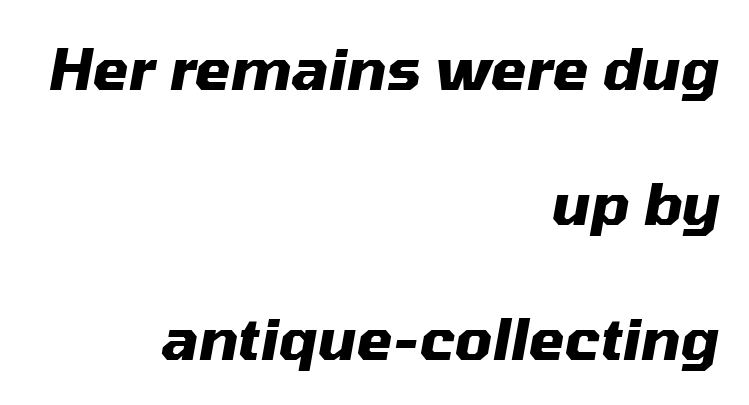
{"italic": "yes", "lean": "right", "slant_degrees": 10, "bold": "yes", "weight": "heavy", "width": "normal", "stroke_contrast": "medium", "x_height": "medium", "monospaced": "no", "underline": "no", "align": "right", "line_spacing": "loose", "line_spacing_ratio": 2.33, "letter_spacing": "normal", "letter_spacing_em": 0.0, "glyph_px": 58}
